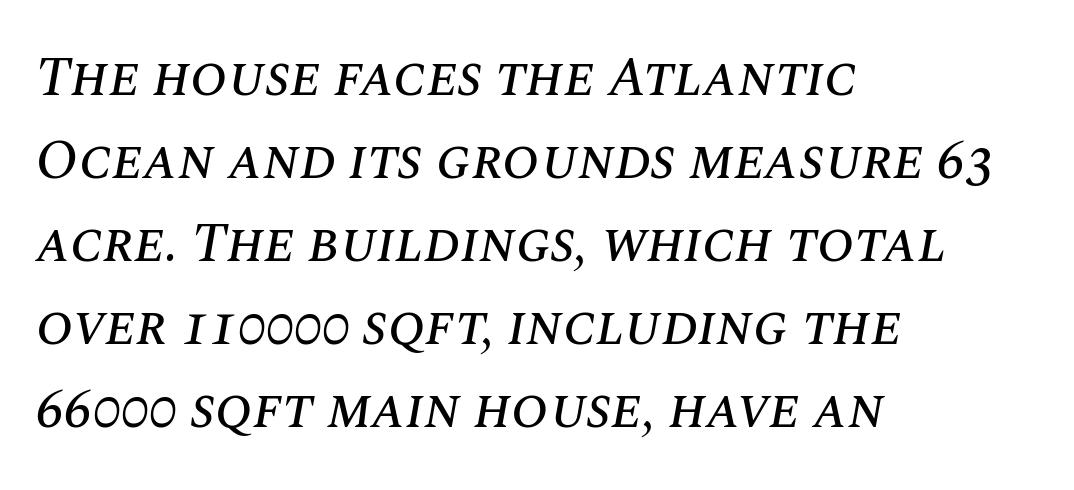
Q: Is the text italic (slanted)? A: Yes, it leans right by about 10 degrees.
Q: Is the text underlined? A: No.
Q: How is the paragraph aligned? A: Left-aligned.
Q: Is the spacing between letters normal or unusually wide? A: Normal.
Q: Is the spacing between lines tight, normal or loose? A: Normal.
Q: Width (condensed, normal, or wide)? A: Normal.
Q: Stroke contrast? A: Medium.
Q: x-height? A: Large.
Q: Monospaced? A: No.
